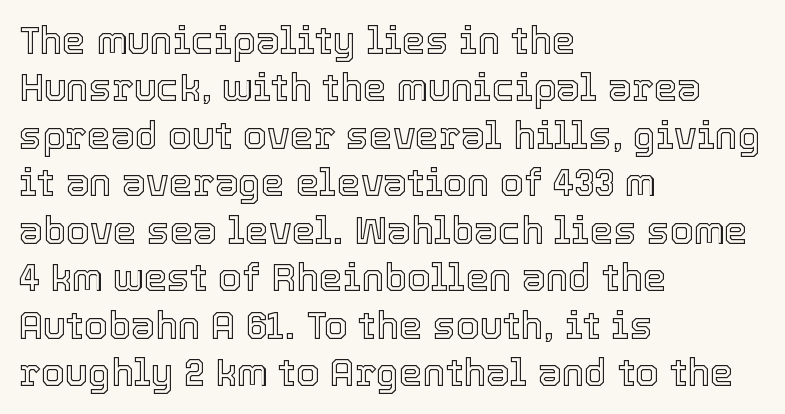
The image shows 38 px text type, upright; set left-aligned, normal line spacing (1.25x), normal letter spacing, not underlined; a medium x-height.
